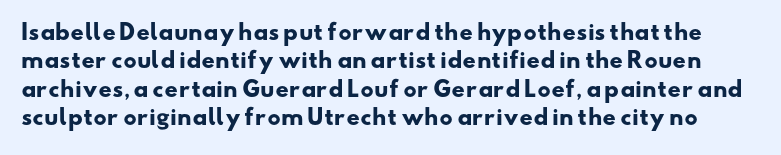
The image shows 21 px bold type; set normal line spacing (1.35x), normal letter spacing, not underlined.
